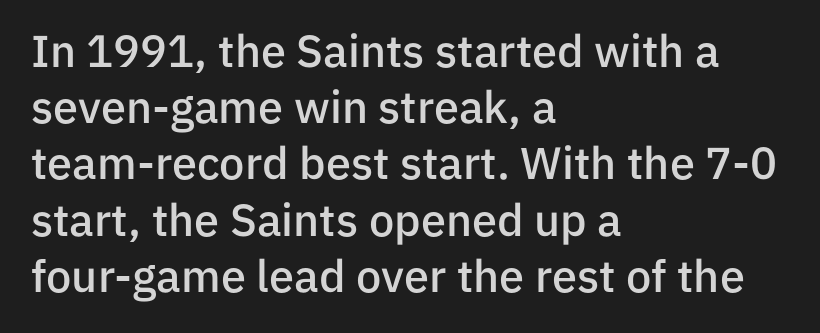
{"serif": "no", "italic": "no", "bold": "semi", "weight": "semibold", "width": "normal", "stroke_contrast": "low", "x_height": "medium", "monospaced": "no", "underline": "no", "align": "left", "line_spacing": "normal", "line_spacing_ratio": 1.25, "letter_spacing": "normal", "letter_spacing_em": 0.0, "glyph_px": 45}
